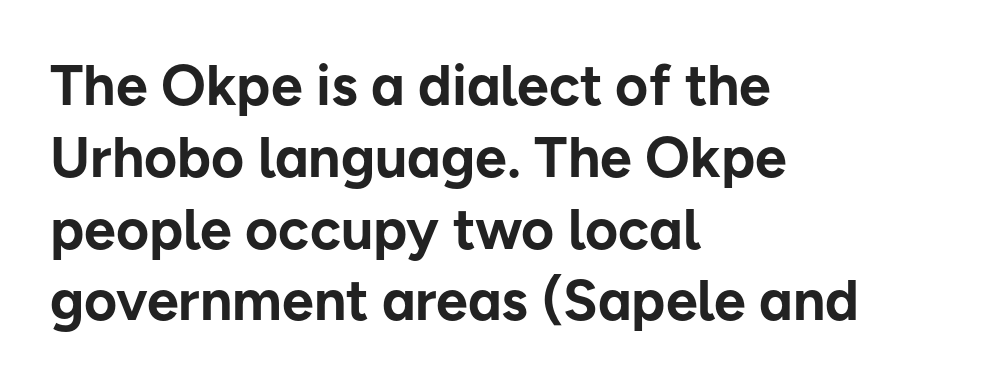
{"serif": "no", "italic": "no", "bold": "yes", "weight": "bold", "width": "normal", "stroke_contrast": "low", "x_height": "medium", "monospaced": "no", "underline": "no", "align": "left", "line_spacing": "normal", "line_spacing_ratio": 1.26, "letter_spacing": "normal", "letter_spacing_em": 0.0, "glyph_px": 57}
